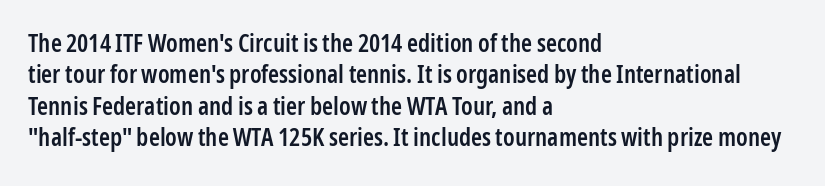
{"italic": "no", "bold": "semi", "underline": "no", "align": "left", "line_spacing": "normal", "line_spacing_ratio": 1.26, "letter_spacing": "normal", "letter_spacing_em": 0.0, "glyph_px": 25}
